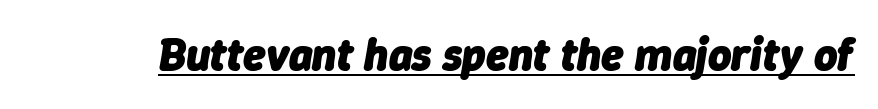
{"italic": "yes", "lean": "right", "slant_degrees": 9, "bold": "yes", "weight": "heavy", "width": "normal", "stroke_contrast": "low", "x_height": "medium", "monospaced": "no", "underline": "yes", "letter_spacing": "normal", "letter_spacing_em": 0.0, "glyph_px": 45}
